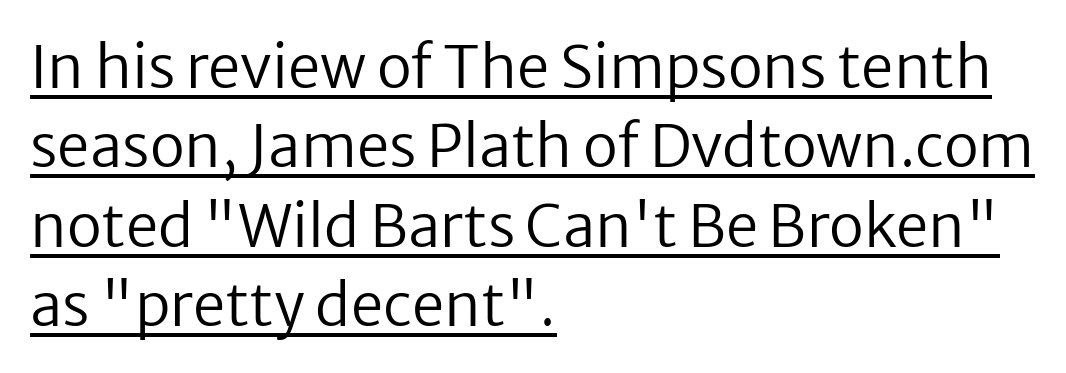
{"serif": "no", "italic": "no", "bold": "no", "weight": "regular", "width": "normal", "stroke_contrast": "low", "x_height": "medium", "monospaced": "no", "underline": "yes", "align": "left", "line_spacing": "normal", "line_spacing_ratio": 1.37, "letter_spacing": "normal", "letter_spacing_em": 0.0, "glyph_px": 58}
